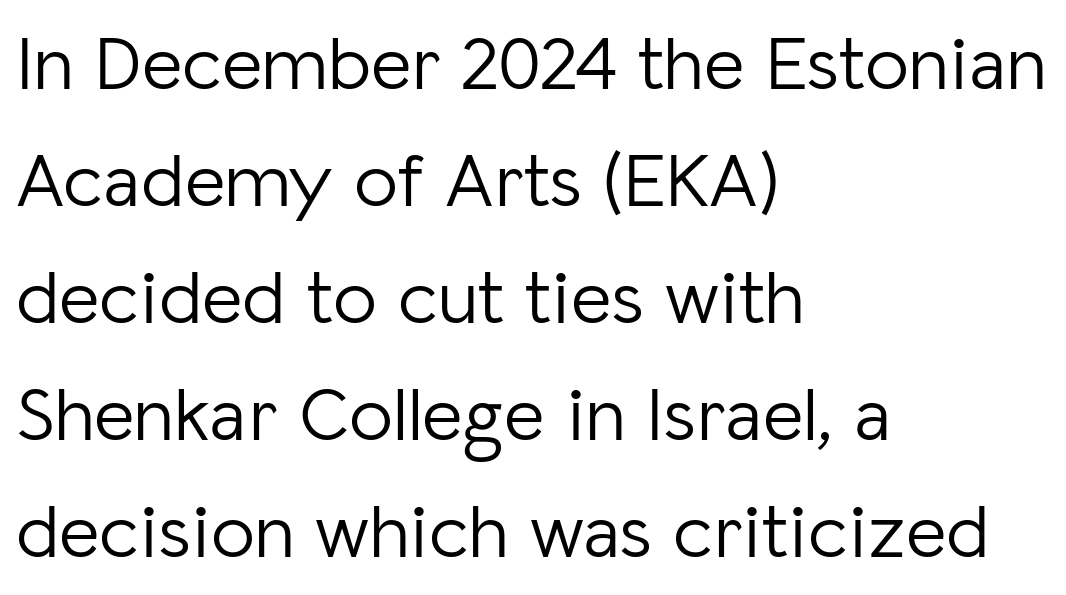
Q: Is the text bold? A: No.
Q: Is the text italic (slanted)? A: No, it is upright.
Q: Is the typeface a serif or a sans-serif typeface? A: Sans-serif.
Q: Is the text underlined? A: No.
Q: How is the paragraph aligned? A: Left-aligned.
Q: Is the spacing between letters normal or unusually wide? A: Normal.
Q: Is the spacing between lines tight, normal or loose? A: Normal.
Q: Width (condensed, normal, or wide)? A: Normal.
Q: Stroke contrast? A: Low.
Q: x-height? A: Medium.
Q: Monospaced? A: No.
